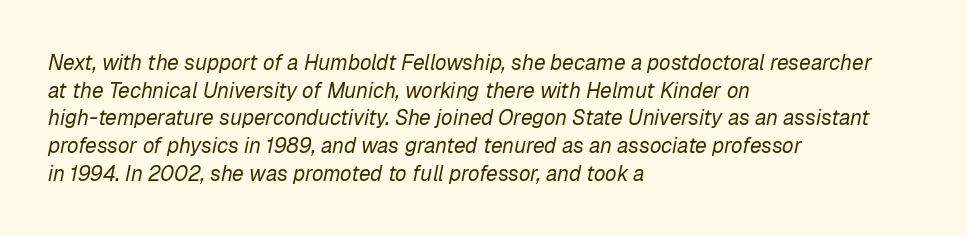
The image shows 21 px text type, italic (leaning right); set left-aligned, normal line spacing (1.32x), normal letter spacing, not underlined.
